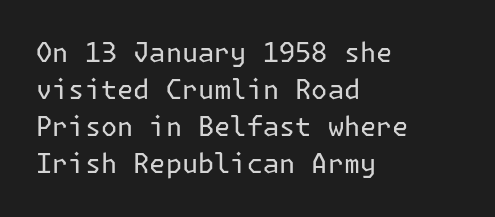
Reading down the block, your eye returns to a fixed left position each line. Tall strokes in this sample are plumb rather than angled. The rendering uses a moderate line-height, typical for paragraphs. This is not heavy type; no bold has been used. Any mark beneath the type? The region is blank. Each word holds together tightly as a unit, with standard inter-letter gaps.
